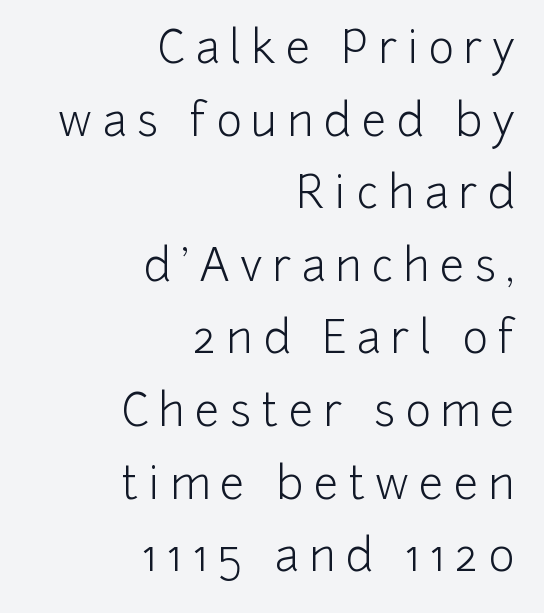
The image shows 44 px light sans-serif type, upright; set right-aligned, normal line spacing (1.65x), unusually wide letter spacing (+0.23 em), not underlined; low stroke contrast and a medium x-height.
